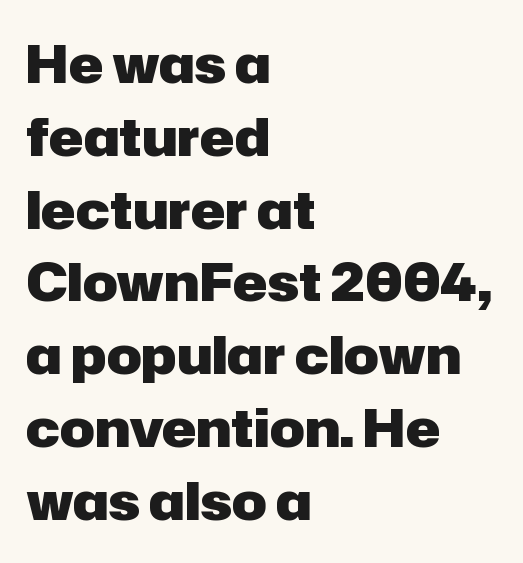
Lines of text with bare space underneath. Plenty of ink on the page — the face is bold. The letters sit at their default tracking, neither squeezed nor spread. This sample is left-justified, so line endings fall wherever the words run out. If you measured baseline to baseline, you'd find a middling distance. Nothing sits at the stroke ends, so this counts as sans-serif.
